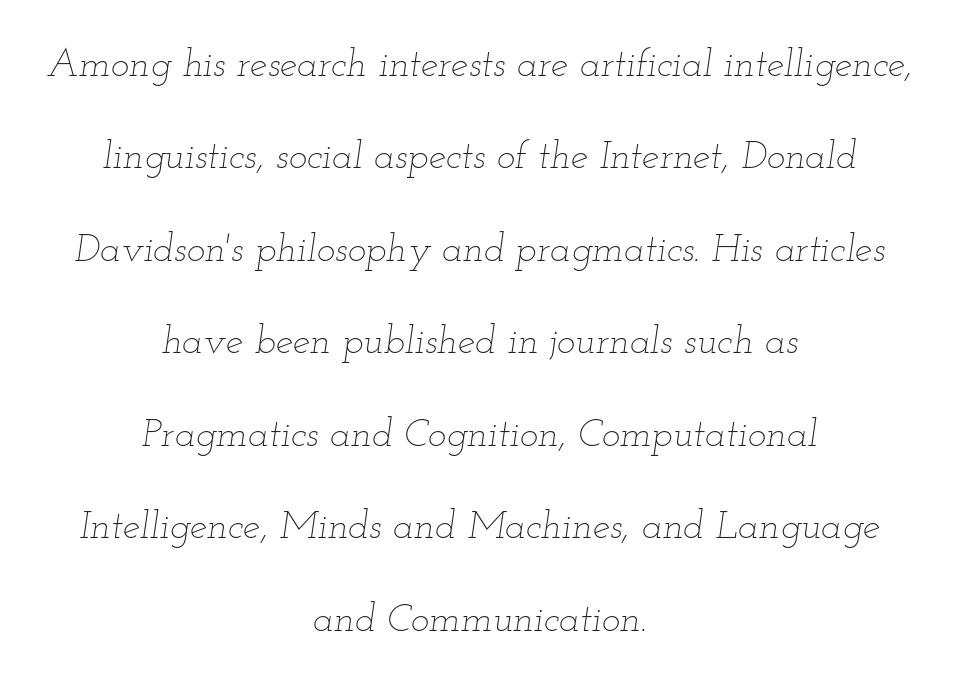
Q: Is the text bold? A: No.
Q: Is the text italic (slanted)? A: Yes, it leans right by about 12 degrees.
Q: Is the text underlined? A: No.
Q: How is the paragraph aligned? A: Centered.
Q: Is the spacing between letters normal or unusually wide? A: Normal.
Q: Is the spacing between lines tight, normal or loose? A: Loose.
Q: Width (condensed, normal, or wide)? A: Wide.
Q: Stroke contrast? A: Low.
Q: x-height? A: Small.
Q: Monospaced? A: No.
